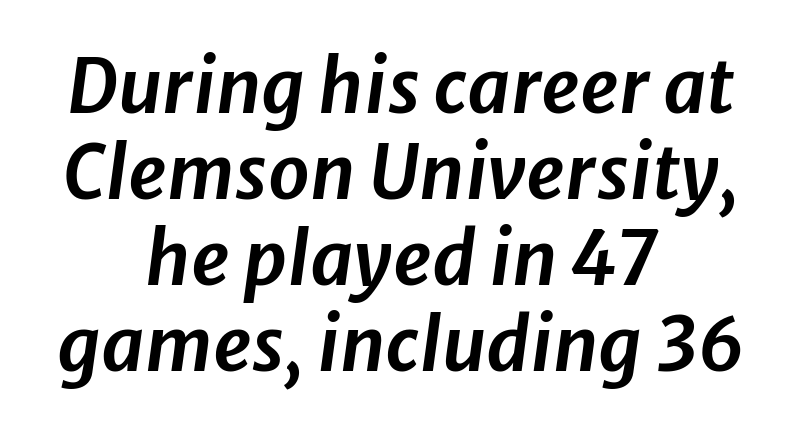
Q: Is the text italic (slanted)? A: Yes, it leans right by about 8 degrees.
Q: Is the text underlined? A: No.
Q: How is the paragraph aligned? A: Centered.
Q: Is the spacing between letters normal or unusually wide? A: Normal.
Q: Width (condensed, normal, or wide)? A: Normal.
Q: Stroke contrast? A: Low.
Q: x-height? A: Medium.
Q: Monospaced? A: No.
